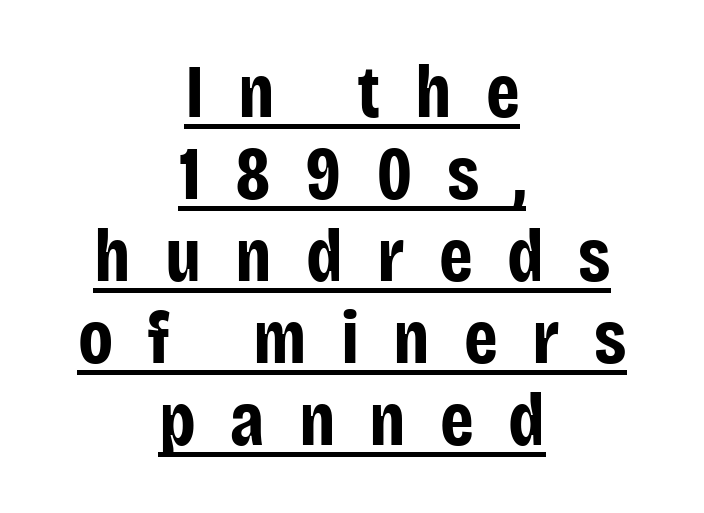
{"serif": "no", "italic": "no", "bold": "yes", "weight": "bold", "width": "condensed", "stroke_contrast": "low", "x_height": "large", "monospaced": "no", "underline": "yes", "align": "center", "line_spacing": "tight", "line_spacing_ratio": 1.08, "letter_spacing": "wide", "letter_spacing_em": 0.45, "glyph_px": 76}
